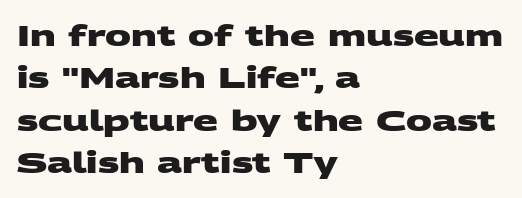
{"serif": "no", "bold": "yes", "weight": "heavy", "width": "wide", "stroke_contrast": "medium", "x_height": "large", "monospaced": "no", "underline": "no", "align": "left", "line_spacing": "normal", "line_spacing_ratio": 1.46, "letter_spacing": "normal", "letter_spacing_em": 0.0, "glyph_px": 29}
